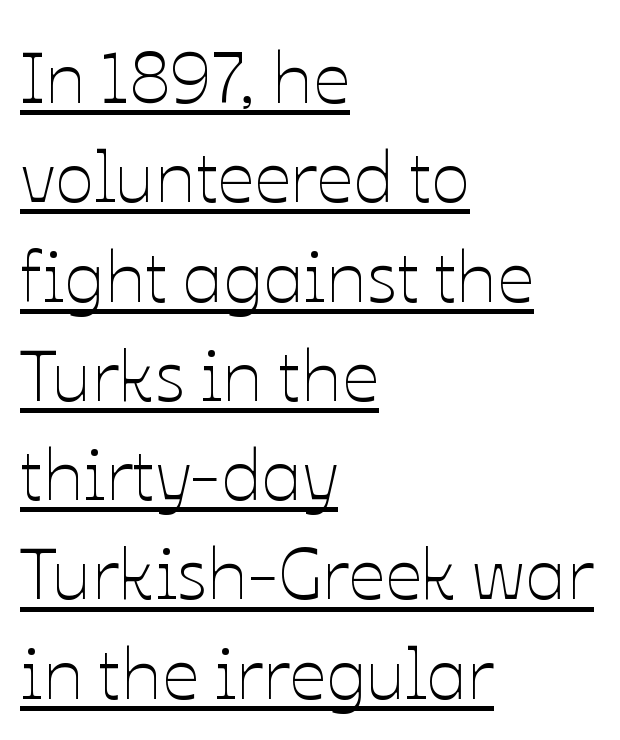
The image shows 73 px thin type, upright; set left-aligned, normal line spacing (1.36x), normal letter spacing, underlined; low stroke contrast and a medium x-height.
